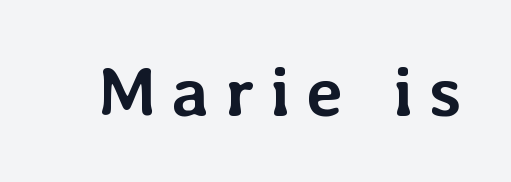
Q: Is the text bold? A: Yes.
Q: Is the text italic (slanted)? A: No, it is upright.
Q: Is the text underlined? A: No.
Q: Is the spacing between letters normal or unusually wide? A: Unusually wide.
Q: Width (condensed, normal, or wide)? A: Normal.
Q: Stroke contrast? A: Low.
Q: x-height? A: Medium.
Q: Monospaced? A: No.
